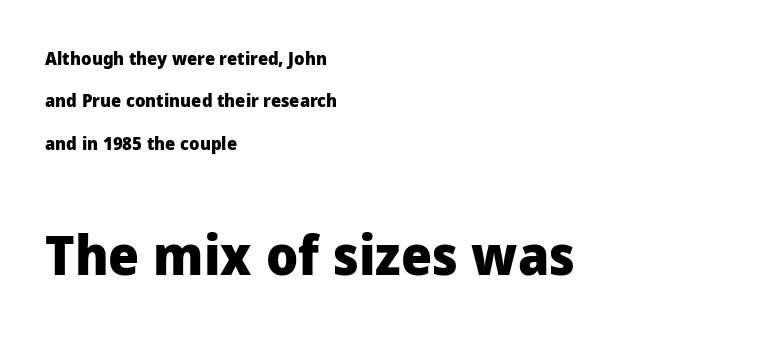
Q: Is the text bold? A: Yes.
Q: Is the text italic (slanted)? A: No, it is upright.
Q: Is the typeface a serif or a sans-serif typeface? A: Sans-serif.
Q: Is the text underlined? A: No.
Q: How is the paragraph aligned? A: Left-aligned.
Q: Is the spacing between letters normal or unusually wide? A: Normal.
Q: Is the spacing between lines tight, normal or loose? A: Loose.
Q: Which block of text is set in a larger size, the first (top) or the second (bottom)? A: The second (bottom) one.
Q: Width (condensed, normal, or wide)? A: Normal.
Q: Stroke contrast? A: Low.
Q: x-height? A: Medium.
Q: Monospaced? A: No.
